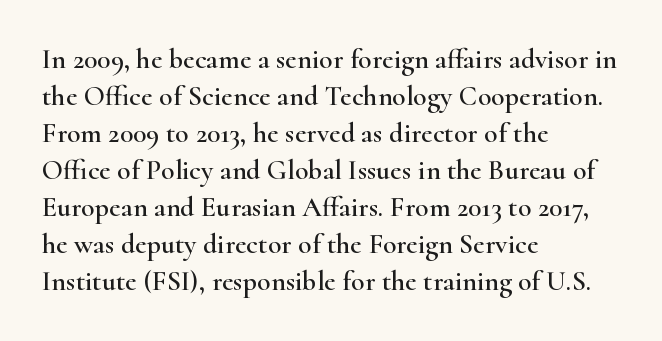
Q: Is the text italic (slanted)? A: No, it is upright.
Q: Is the typeface a serif or a sans-serif typeface? A: Serif.
Q: Is the text underlined? A: No.
Q: How is the paragraph aligned? A: Left-aligned.
Q: Is the spacing between letters normal or unusually wide? A: Normal.
Q: Is the spacing between lines tight, normal or loose? A: Normal.
Q: Width (condensed, normal, or wide)? A: Wide.
Q: Stroke contrast? A: High.
Q: x-height? A: Small.
Q: Monospaced? A: No.
